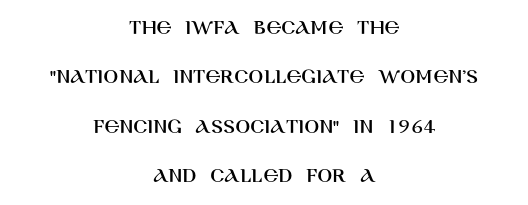
{"italic": "no", "underline": "no", "align": "center", "line_spacing": "loose", "line_spacing_ratio": 2.24, "letter_spacing": "normal", "letter_spacing_em": 0.0, "glyph_px": 22}
